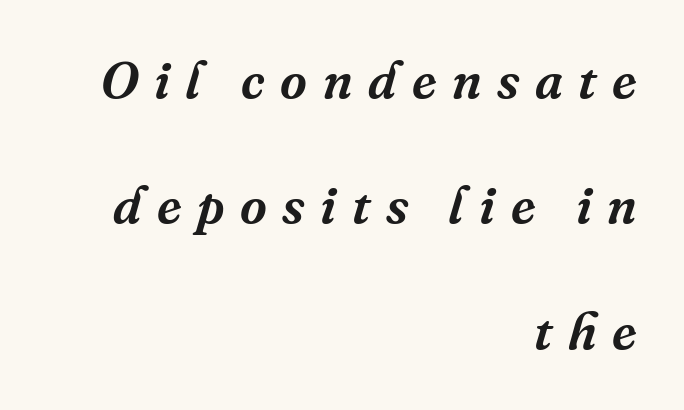
{"serif": "yes", "italic": "yes", "lean": "right", "slant_degrees": 16, "width": "normal", "stroke_contrast": "medium", "x_height": "medium", "monospaced": "no", "underline": "no", "align": "right", "line_spacing": "loose", "line_spacing_ratio": 2.41, "letter_spacing": "wide", "letter_spacing_em": 0.3, "glyph_px": 52}
